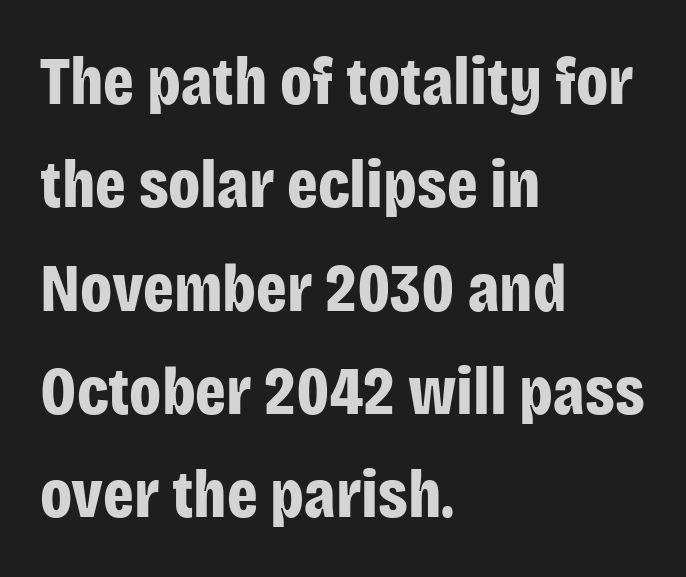
The image shows 68 px bold, condensed sans-serif type, upright; set left-aligned, normal line spacing (1.52x), normal letter spacing, not underlined; low stroke contrast and a large x-height.
